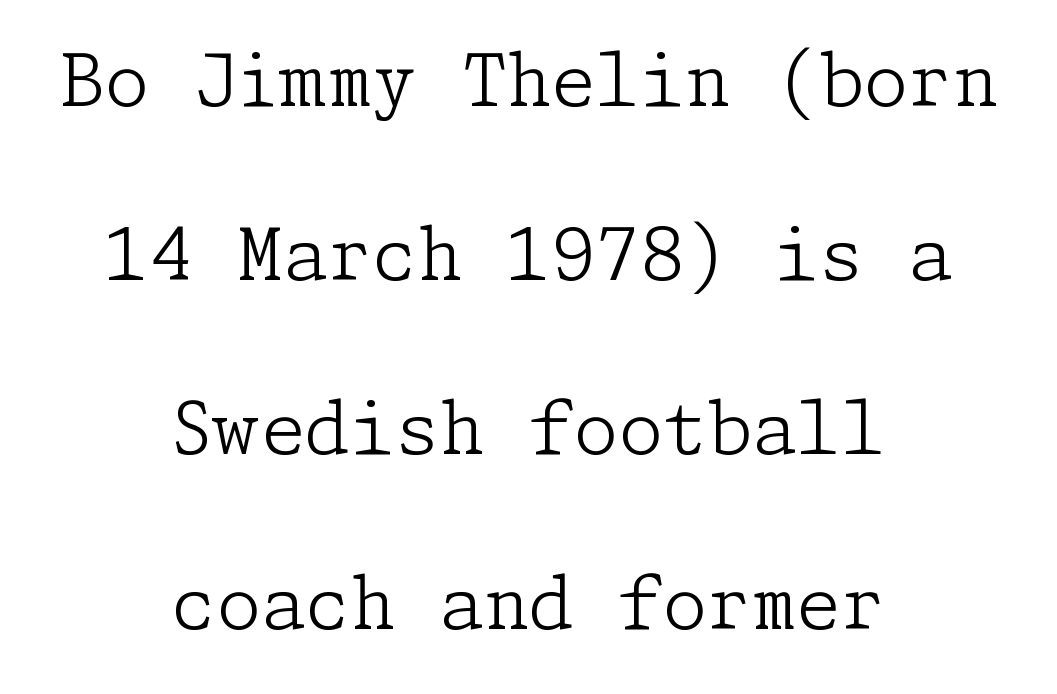
Old-style or modern, the face here clearly has serifs. Spacing between characters is what you'd get straight out of the box. A great deal of white space separates one row of letters from the next. Caption: face not bold, strokes unweighted.
